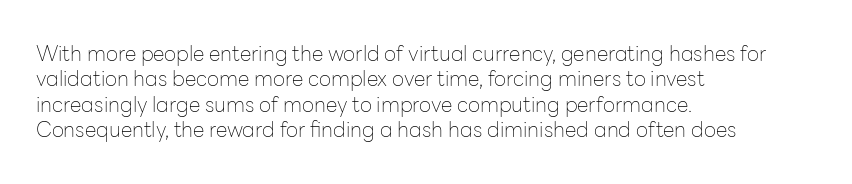
The image shows 21 px text type, upright; set left-aligned, line spacing 1.21x, normal letter spacing, not underlined.
